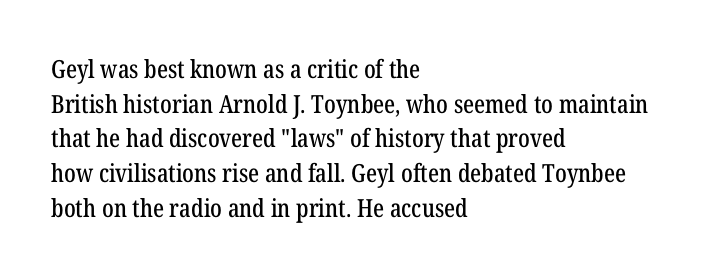
{"italic": "no", "underline": "no", "align": "left", "line_spacing": "normal", "line_spacing_ratio": 1.39, "letter_spacing": "normal", "letter_spacing_em": 0.0, "glyph_px": 25}
